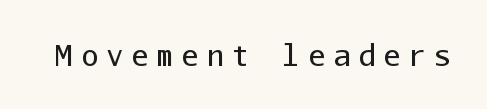
A sans-serif font was chosen for this passage. The specimen omits any rule beneath the text block's lines. Ordinary non-slanted type is in use. Every character here occupies the same horizontal width, giving the sample a typewriter-like rhythm. Characters follow at a spacing far wider than the type designer built in.
